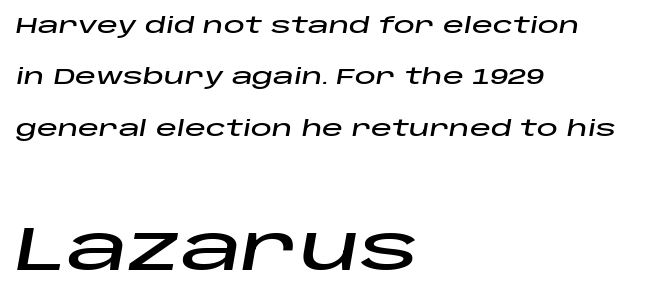
Bigger letters appear in the bottom chunk; the top chunk is reduced. Is this a fixed-width face? No — the glyphs have proportional, varying widths. Each new line begins a long way beneath the previous one. Beneath every word, the page is bare. Looking at the ascenders, they clearly lean. Here the glyphs are tracked normally, forming tight word shapes.
